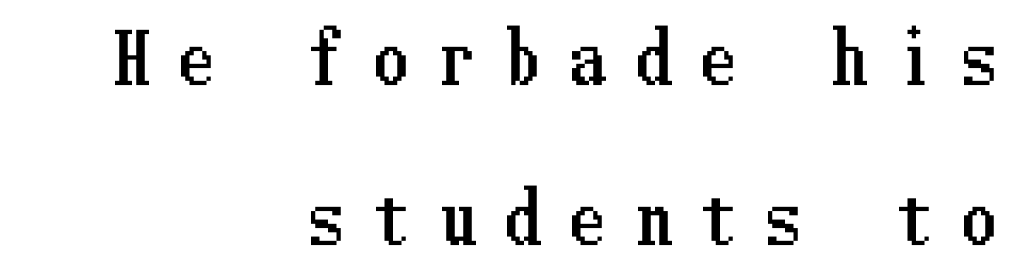
The image shows 68 px condensed type, upright; set right-aligned, loose line spacing (2.36x), unusually wide letter spacing (+0.46 em), not underlined; low stroke contrast and a medium x-height.
